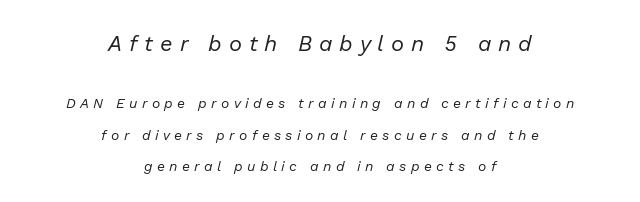
The image shows 22 px text type, italic (leaning right); set centered, loose line spacing (2.22x), unusually wide letter spacing (+0.31 em), not underlined; the first (top) block is 1.57x larger.
